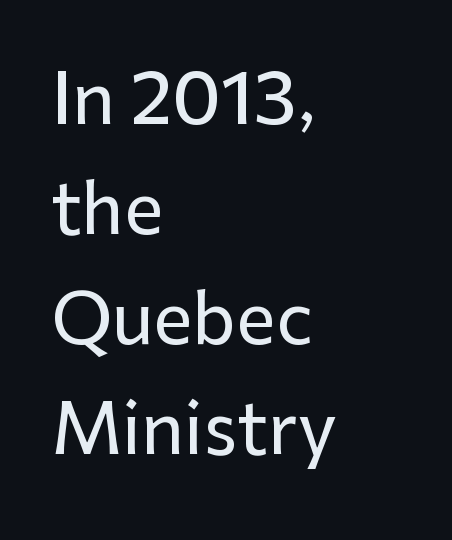
The image shows 70 px sans-serif type, upright; set left-aligned, normal line spacing (1.57x), normal letter spacing, not underlined; low stroke contrast and a medium x-height.
